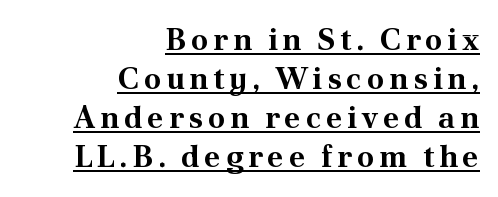
The image shows 31 px bold serif type, upright; set right-aligned, normal line spacing (1.26x), underlined; medium stroke contrast and a small x-height.
